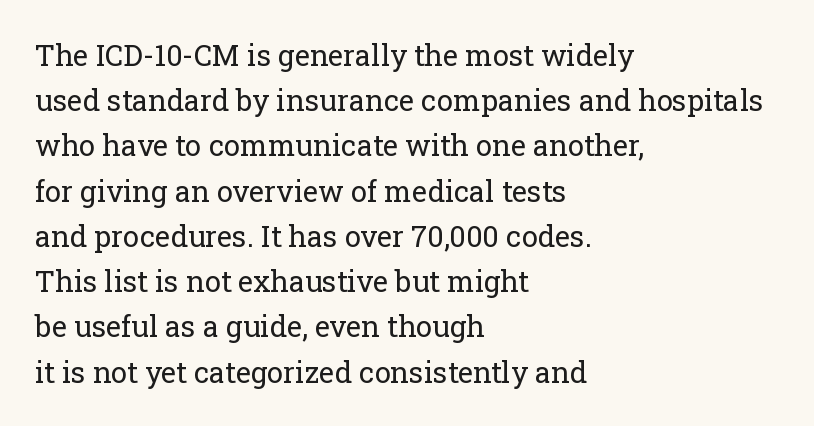
Q: Is the text bold? A: No.
Q: Is the text italic (slanted)? A: No, it is upright.
Q: Is the typeface a serif or a sans-serif typeface? A: Serif.
Q: Is the text underlined? A: No.
Q: How is the paragraph aligned? A: Left-aligned.
Q: Is the spacing between letters normal or unusually wide? A: Normal.
Q: Is the spacing between lines tight, normal or loose? A: Normal.
Q: Width (condensed, normal, or wide)? A: Normal.
Q: Stroke contrast? A: Low.
Q: x-height? A: Medium.
Q: Monospaced? A: No.
